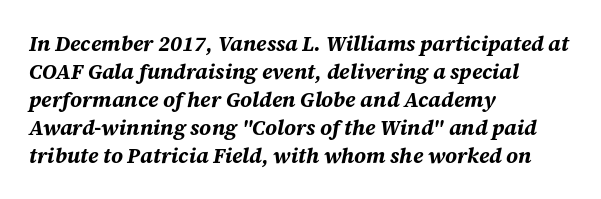
{"italic": "yes", "lean": "right", "slant_degrees": 12, "bold": "yes", "underline": "no", "align": "left", "line_spacing": "normal", "line_spacing_ratio": 1.33, "letter_spacing": "normal", "letter_spacing_em": 0.0, "glyph_px": 21}
